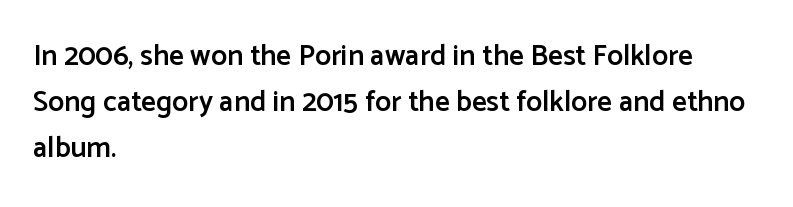
The image shows 29 px semibold sans-serif type, upright; set left-aligned, normal line spacing (1.59x), normal letter spacing, not underlined; low stroke contrast and a medium x-height.
